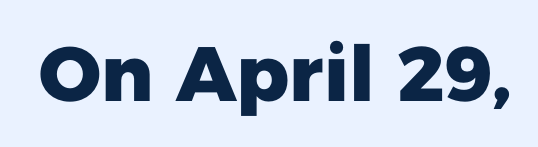
{"serif": "no", "italic": "no", "bold": "yes", "weight": "heavy", "width": "normal", "stroke_contrast": "low", "x_height": "medium", "monospaced": "no", "underline": "no", "letter_spacing": "normal", "letter_spacing_em": 0.0, "glyph_px": 77}
